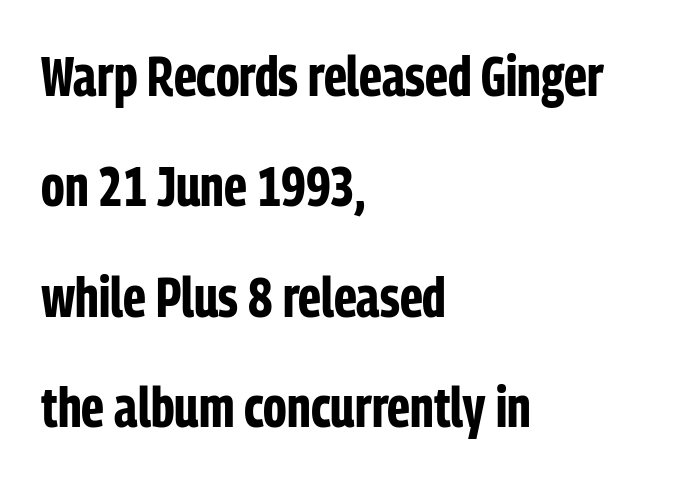
Q: Is the text bold? A: Yes.
Q: Is the text italic (slanted)? A: No, it is upright.
Q: Is the typeface a serif or a sans-serif typeface? A: Sans-serif.
Q: Is the text underlined? A: No.
Q: How is the paragraph aligned? A: Left-aligned.
Q: Is the spacing between letters normal or unusually wide? A: Normal.
Q: Is the spacing between lines tight, normal or loose? A: Loose.
Q: Width (condensed, normal, or wide)? A: Condensed.
Q: Stroke contrast? A: Low.
Q: x-height? A: Medium.
Q: Monospaced? A: No.
